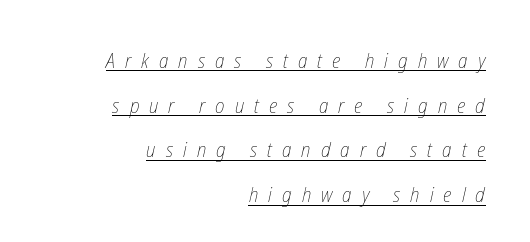
The image shows 21 px text type; set right-aligned, loose line spacing (2.13x), unusually wide letter spacing (+0.48 em), underlined.
